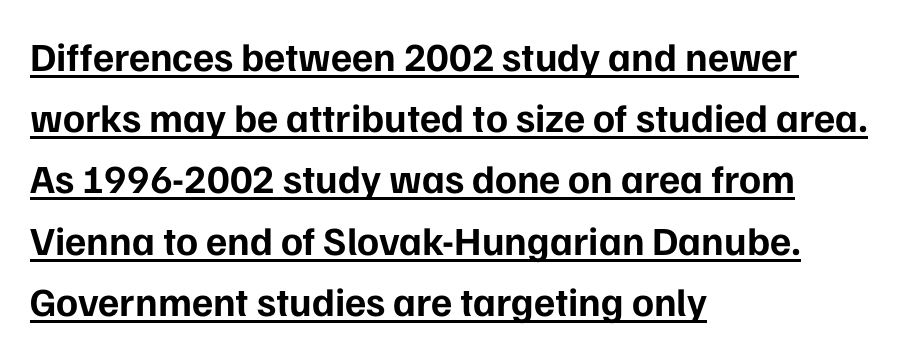
The image shows 40 px bold sans-serif type, upright; set left-aligned, normal line spacing (1.53x), normal letter spacing, underlined; low stroke contrast and a medium x-height.
